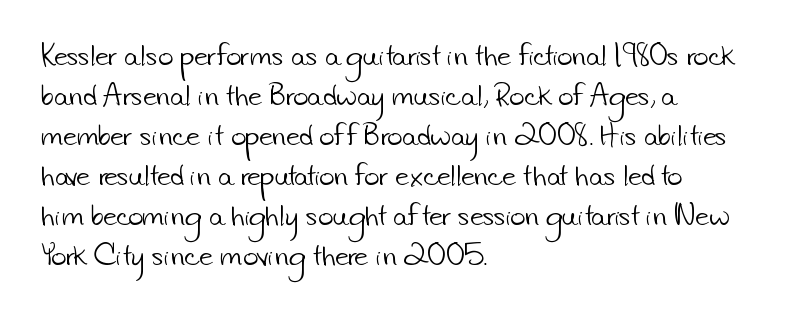
{"bold": "no", "underline": "no", "align": "left", "line_spacing": "normal", "line_spacing_ratio": 1.54, "letter_spacing": "normal", "letter_spacing_em": 0.0, "glyph_px": 26}
